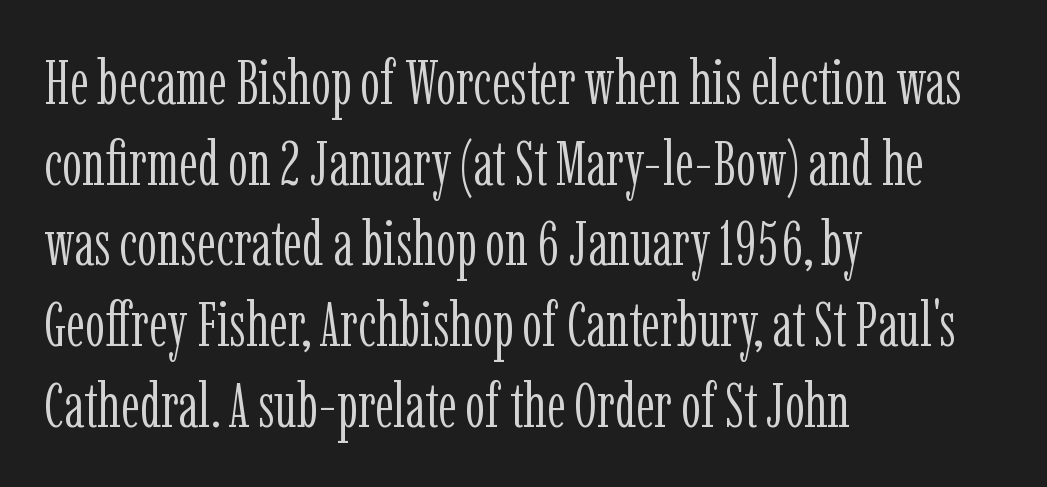
The image shows 63 px light, condensed serif type, upright; set left-aligned, normal line spacing (1.28x), normal letter spacing, not underlined; low stroke contrast and a medium x-height.
